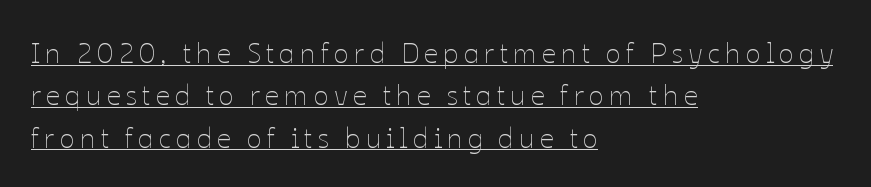
{"italic": "no", "bold": "no", "weight": "thin", "width": "normal", "stroke_contrast": "low", "x_height": "medium", "monospaced": "no", "underline": "yes", "align": "left", "line_spacing": "normal", "line_spacing_ratio": 1.51, "glyph_px": 28}
